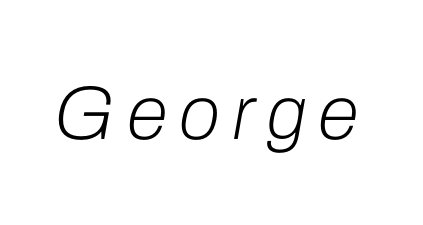
Q: Is the text bold? A: No.
Q: Is the text italic (slanted)? A: Yes, it leans right by about 10 degrees.
Q: Is the text underlined? A: No.
Q: Width (condensed, normal, or wide)? A: Normal.
Q: Stroke contrast? A: Low.
Q: x-height? A: Medium.
Q: Monospaced? A: No.
